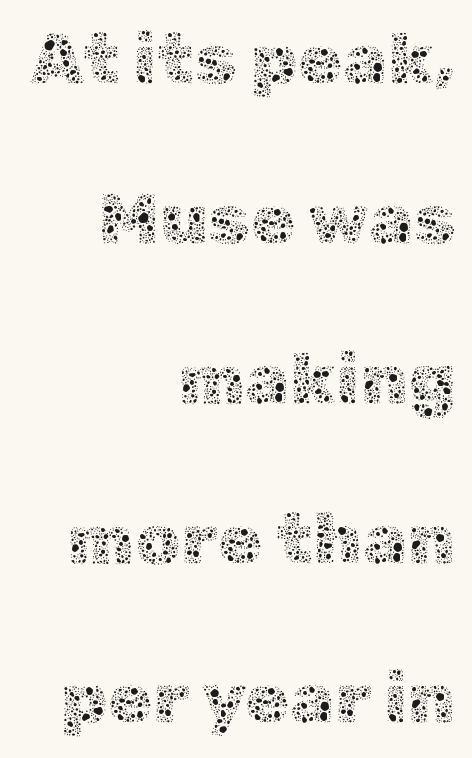
The image shows 72 px thin type, upright; set right-aligned, loose line spacing (2.22x), normal letter spacing, not underlined; a medium x-height.
